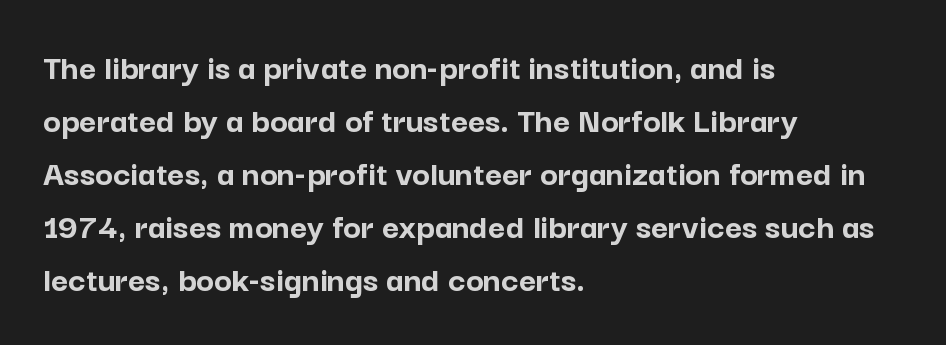
The image shows 37 px semibold sans-serif type, upright; set left-aligned, normal line spacing (1.43x), normal letter spacing, not underlined; low stroke contrast and a medium x-height.
